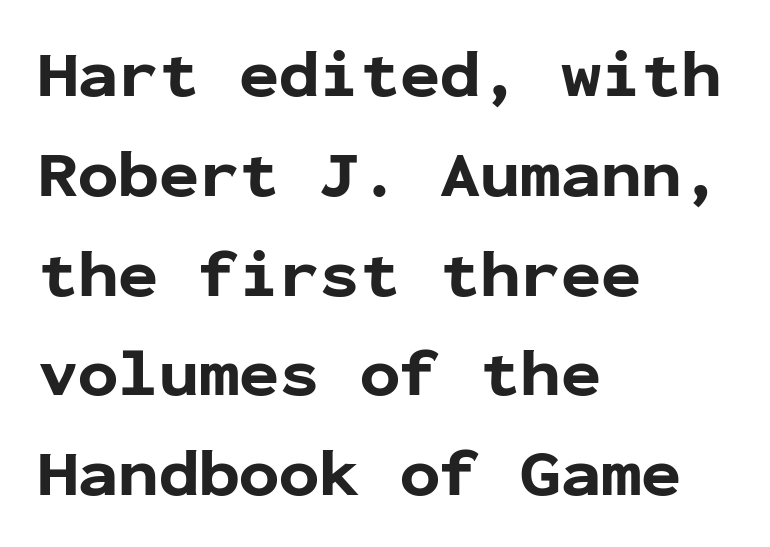
Glyph-to-glyph distance matches everyday printed text. The specimen reads as upright at a glance. Reading down the column, the eye jumps a familiar distance to each next line. The paragraph shown leans on its left margin. Typographic density is high because the face is bold.
